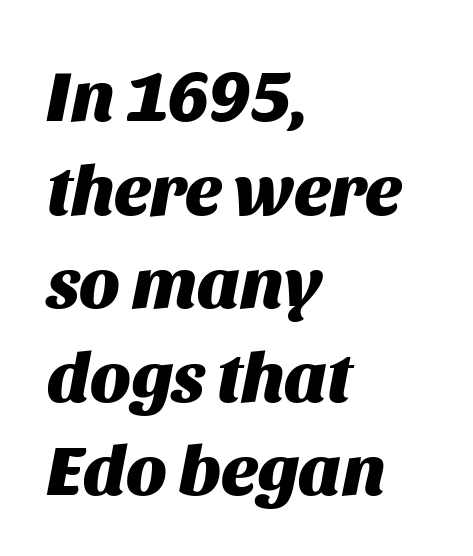
Notice how the passage keeps a crisp vertical edge on the left only. How would I describe the line gaps? Plain and ordinary. The rendering uses natural spacing where letterforms have individual widths. The rendering uses a bold face; every stroke is thick and dark.
